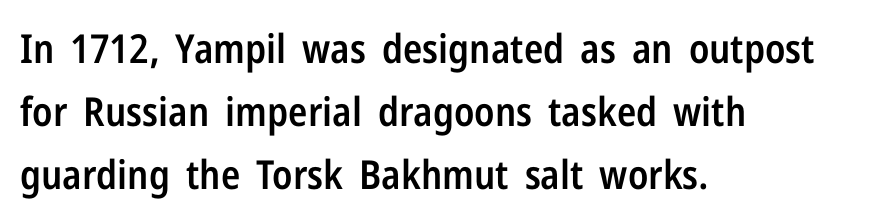
The image shows 40 px semibold, condensed sans-serif type, upright; set left-aligned, normal line spacing (1.58x), normal letter spacing, not underlined; low stroke contrast and a medium x-height.
